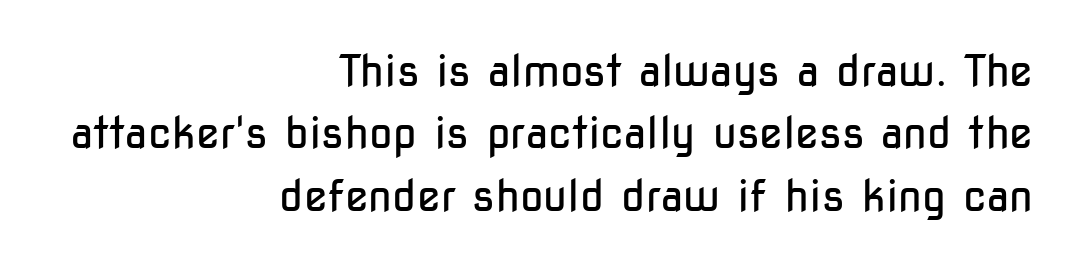
The typography opts for an upright posture over an oblique one. Is the block centered? No — it sits flush against the right margin. This sample uses a sans-serif face. The strip under each line holds only bare page. The passage shown is typed in a proportional face where columns would drift.
